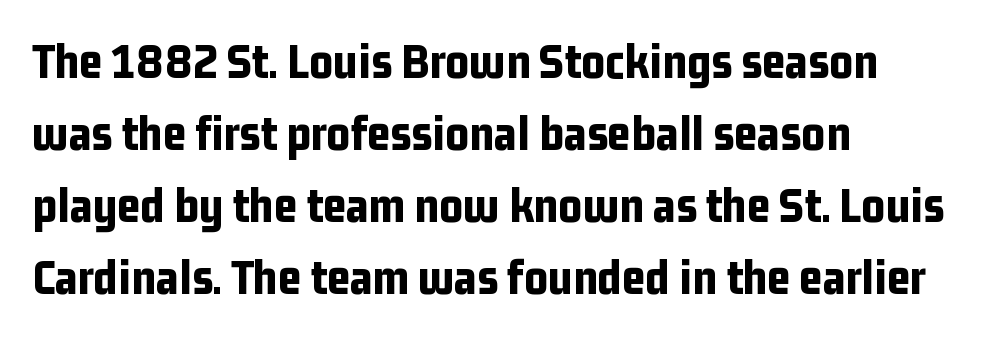
{"serif": "no", "italic": "no", "bold": "yes", "weight": "bold", "width": "condensed", "stroke_contrast": "low", "x_height": "medium", "monospaced": "no", "underline": "no", "align": "left", "line_spacing": "normal", "line_spacing_ratio": 1.41, "letter_spacing": "normal", "letter_spacing_em": 0.0, "glyph_px": 51}
